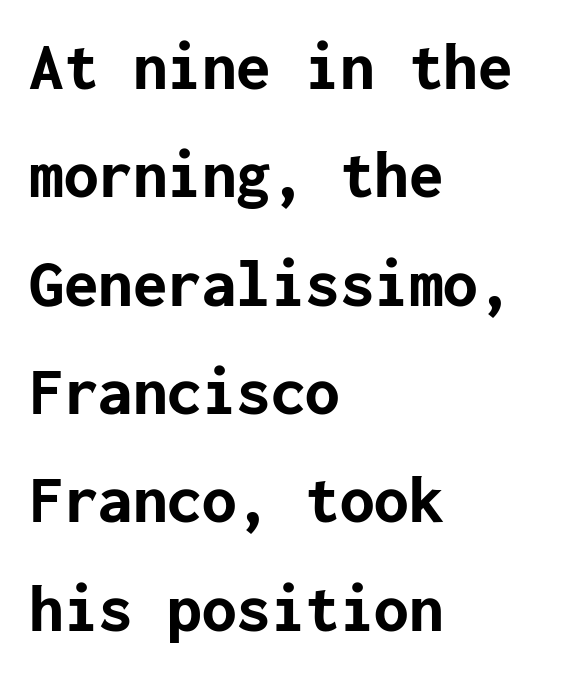
Q: Is the text bold? A: Yes.
Q: Is the text italic (slanted)? A: No, it is upright.
Q: Is the typeface a serif or a sans-serif typeface? A: Sans-serif.
Q: Is the text underlined? A: No.
Q: How is the paragraph aligned? A: Left-aligned.
Q: Is the spacing between letters normal or unusually wide? A: Normal.
Q: Is the spacing between lines tight, normal or loose? A: Normal.
Q: Width (condensed, normal, or wide)? A: Normal.
Q: Stroke contrast? A: Low.
Q: x-height? A: Medium.
